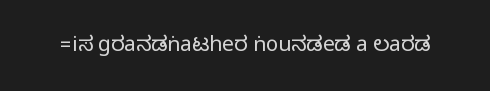
Every character sits straight up, as roman type does. The string is rendered with underlining switched off. Students, note that the glyphs here touch the page at normal intervals.
